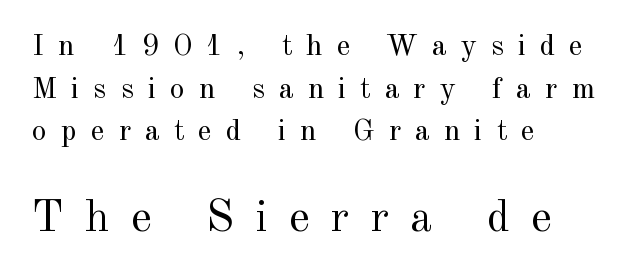
The image shows 45 px regular-weight serif type, upright; set left-aligned, normal line spacing (1.42x), unusually wide letter spacing (+0.47 em), not underlined; the second (bottom) block is 1.5x larger; a small x-height.
